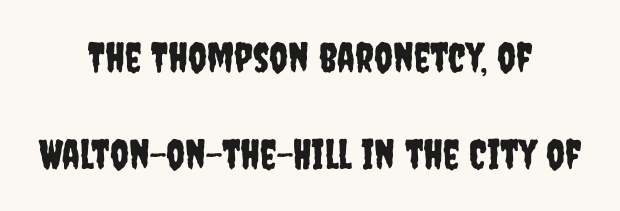
{"serif": "no", "italic": "no", "width": "condensed", "stroke_contrast": "low", "x_height": "large", "monospaced": "no", "underline": "no", "align": "center", "line_spacing": "loose", "line_spacing_ratio": 2.36, "letter_spacing": "normal", "letter_spacing_em": 0.0, "glyph_px": 41}
